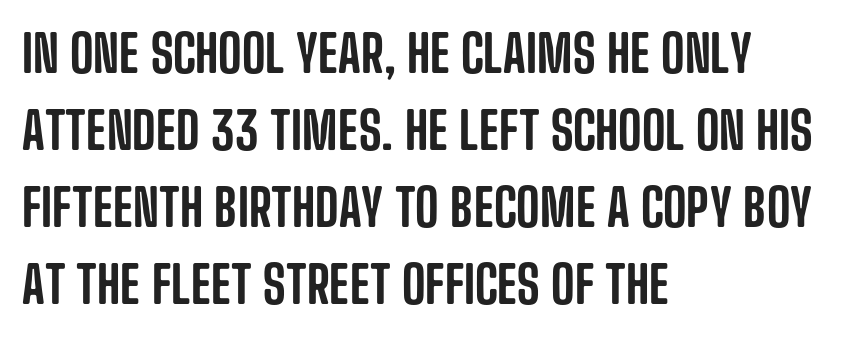
The image shows 51 px condensed sans-serif type, upright; set left-aligned, normal line spacing (1.51x), normal letter spacing, not underlined; low stroke contrast and a large x-height.
